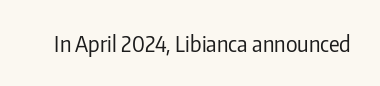
The space directly below the letters is spotless. Quick note: not italic, upright. The line texture is even and compact thanks to regular tracking. These glyphs show unthickened strokes, regular width or finer.
